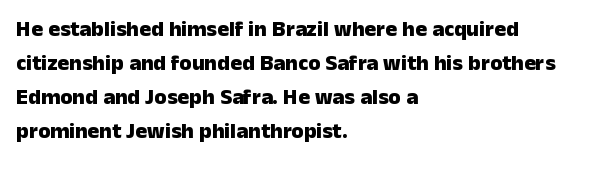
Underline: absent. Default kerning and tracking; the words read as compact shapes. Successive baselines arrive at the customary interval. You can tell it's not italic because the verticals are truly vertical. One-word summary of the alignment: left. These lines carry a lot of weight — the face is fully bold.
